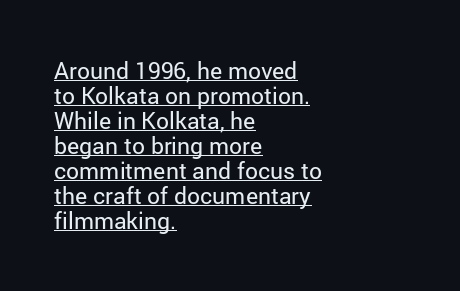
{"italic": "no", "bold": "no", "underline": "yes", "align": "left", "line_spacing": "tight", "line_spacing_ratio": 1.09, "letter_spacing": "normal", "letter_spacing_em": 0.0, "glyph_px": 23}
